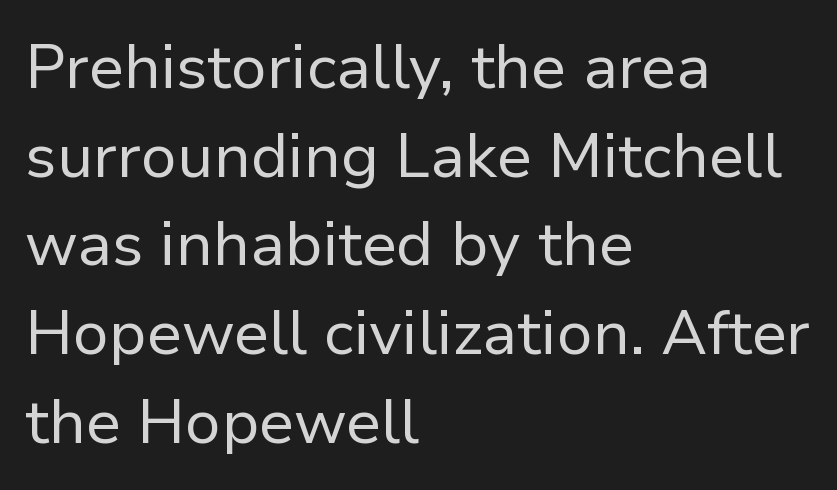
The image shows 62 px regular-weight sans-serif type, upright; set left-aligned, normal line spacing (1.43x), normal letter spacing, not underlined; low stroke contrast and a medium x-height.
